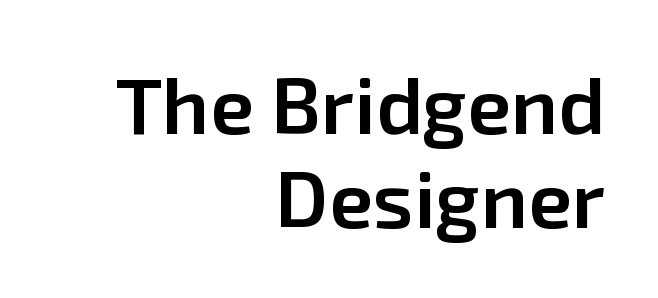
{"serif": "no", "italic": "no", "bold": "semi", "weight": "semibold", "width": "normal", "stroke_contrast": "low", "x_height": "medium", "monospaced": "no", "underline": "no", "align": "right", "line_spacing_ratio": 1.18, "letter_spacing": "normal", "letter_spacing_em": 0.0, "glyph_px": 80}
